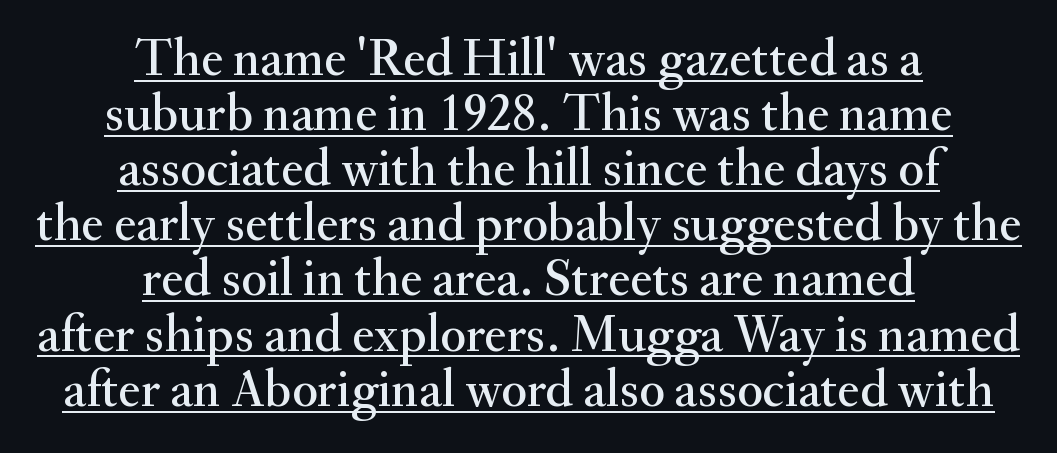
You can tell it's not italic because the verticals are truly vertical. Each letter keeps its own natural width here, so spacing adapts to shape. You could call the tracking neutral — neither tight nor loose. A typesetter would call this leading minimal, almost set solid. The typesetter has applied underlining to the passage shown. Unlike a clean sans, this face finishes its strokes with serifs.
